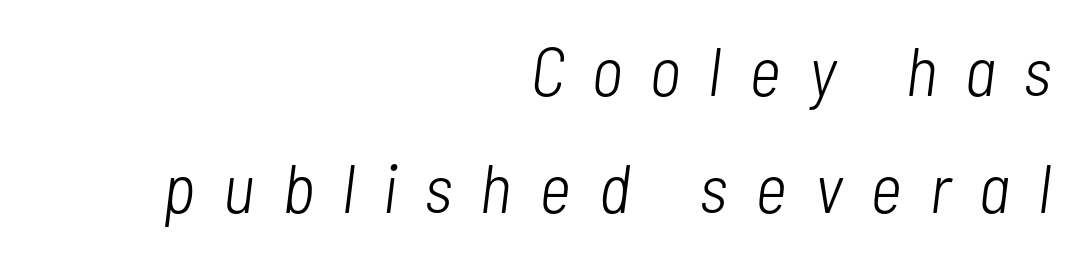
Descender tails drop into unmarked territory. Quick note: interline space is typical. The horizontal fit of the characters is loose and conspicuously gappy. The setting favours the right margin, as signatures and pull-quotes sometimes do. When letters slant like this, we call the style italic.
